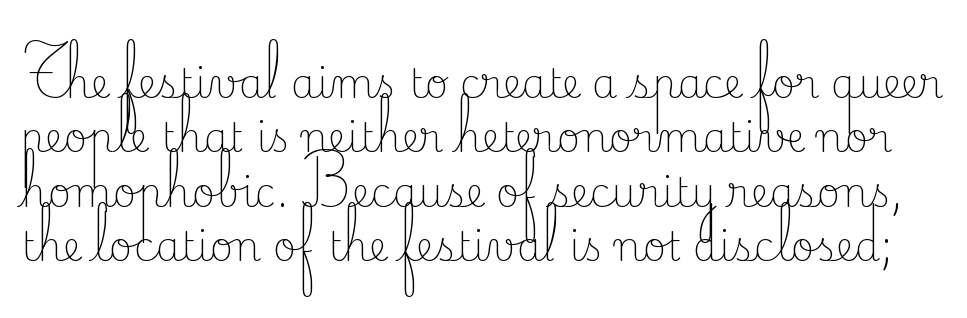
The image shows 40 px light serif type, upright; set normal line spacing (1.36x), normal letter spacing, not underlined; low stroke contrast and a small x-height.
